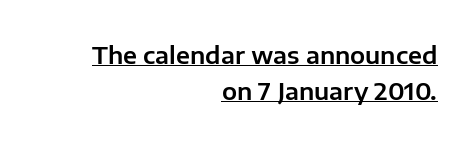
The passage shown has conventional tracking throughout. If you measured baseline to baseline, you'd find a middling distance. Notice how the stems are strictly vertical — no italics here. The lettering is marked with a stroke running underneath it. Casual observation: everything's shoved over to the right.
